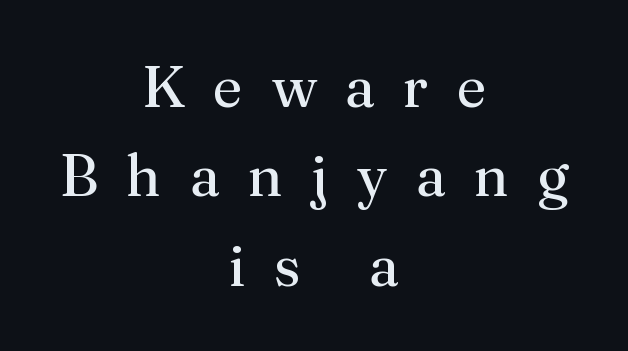
Someone cranked the tracking dial way up on this one. Type without underlining. The specimen reads as upright at a glance. Varying glyph widths throughout — classic text-font behaviour. This rendering employs a face with finishing strokes, i.e., a serif.
